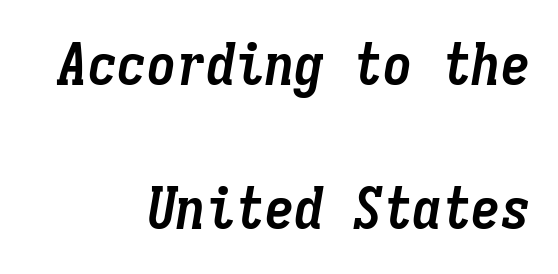
{"italic": "yes", "lean": "right", "slant_degrees": 9, "bold": "yes", "weight": "semibold", "width": "condensed", "stroke_contrast": "low", "x_height": "medium", "monospaced": "yes", "underline": "no", "align": "right", "line_spacing": "loose", "line_spacing_ratio": 2.44, "letter_spacing": "normal", "letter_spacing_em": 0.0, "glyph_px": 59}
